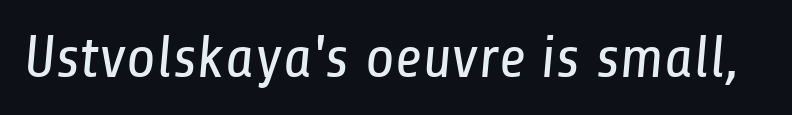
The image shows 60 px regular-weight, condensed sans-serif type; set normal letter spacing, not underlined; low stroke contrast and a medium x-height.
